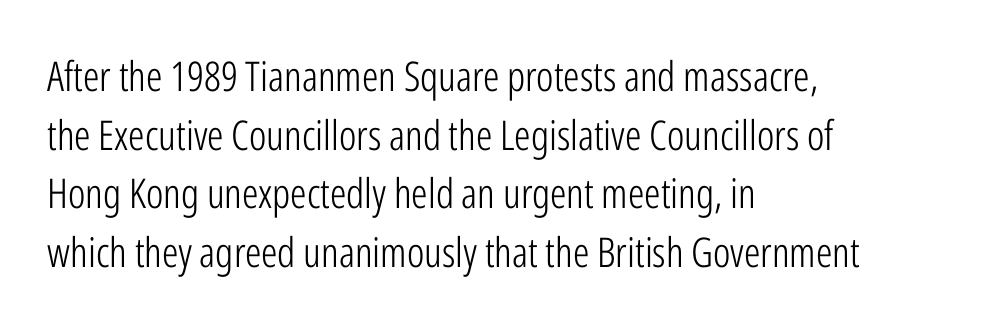
{"serif": "no", "italic": "no", "bold": "no", "weight": "light", "width": "condensed", "stroke_contrast": "low", "x_height": "medium", "monospaced": "no", "underline": "no", "align": "left", "line_spacing": "normal", "line_spacing_ratio": 1.43, "letter_spacing": "normal", "letter_spacing_em": 0.0, "glyph_px": 41}
